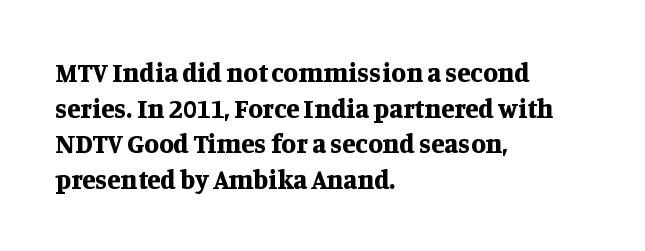
The image shows 27 px bold type, upright; set left-aligned, normal line spacing (1.32x), normal letter spacing, not underlined.
